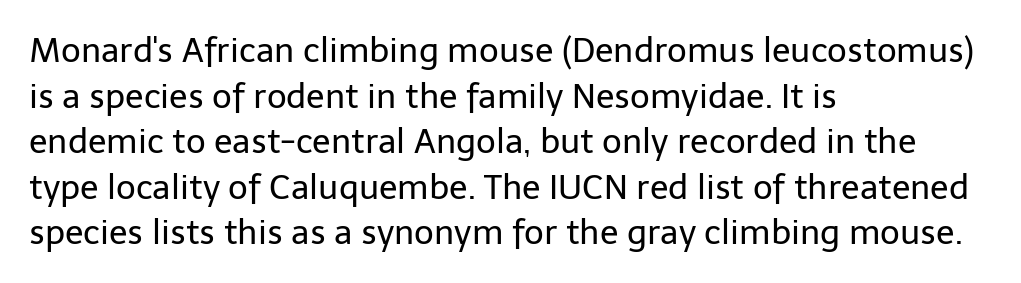
{"serif": "no", "italic": "no", "bold": "no", "weight": "regular", "width": "normal", "stroke_contrast": "low", "x_height": "medium", "monospaced": "no", "underline": "no", "align": "left", "line_spacing": "normal", "line_spacing_ratio": 1.34, "letter_spacing": "normal", "letter_spacing_em": 0.0, "glyph_px": 34}
